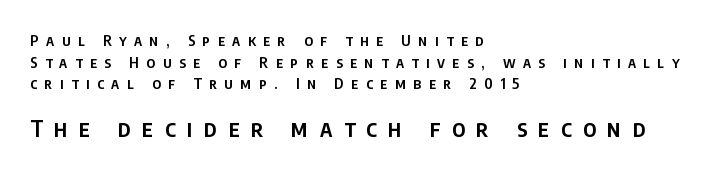
Q: Is the text bold? A: Semi-bold.
Q: Is the text italic (slanted)? A: No, it is upright.
Q: Is the text underlined? A: No.
Q: How is the paragraph aligned? A: Left-aligned.
Q: Is the spacing between letters normal or unusually wide? A: Unusually wide.
Q: Is the spacing between lines tight, normal or loose? A: Normal.
Q: Which block of text is set in a larger size, the first (top) or the second (bottom)? A: The second (bottom) one.
